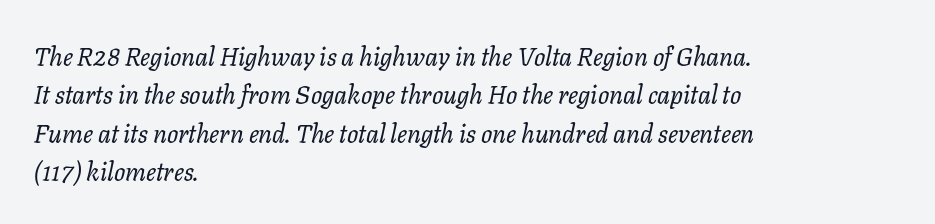
The image shows 25 px text type, italic (leaning right); set left-aligned, normal line spacing (1.54x), normal letter spacing, not underlined.
